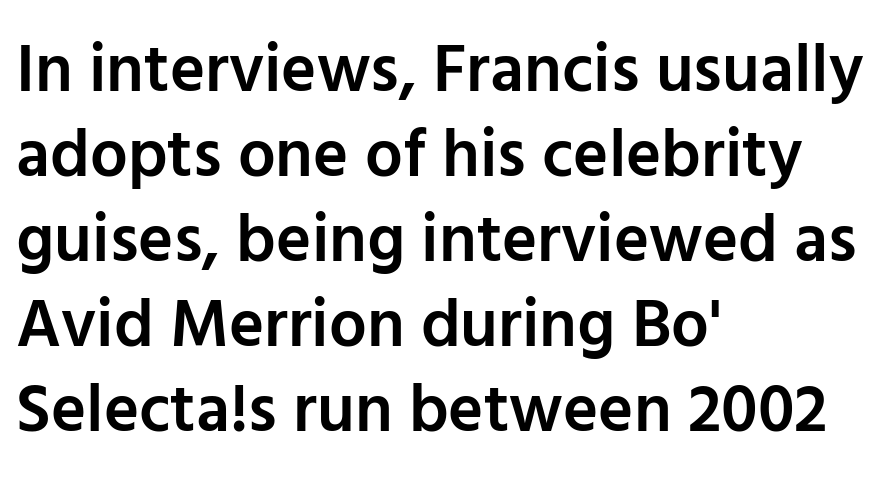
The image shows 67 px semibold sans-serif type, upright; set left-aligned, normal line spacing (1.27x), normal letter spacing, not underlined; low stroke contrast and a medium x-height.
